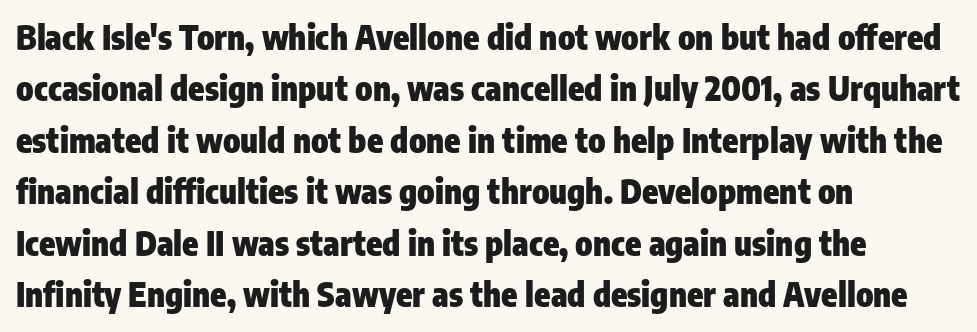
Q: Is the text bold? A: Yes.
Q: Is the text italic (slanted)? A: No, it is upright.
Q: Is the typeface a serif or a sans-serif typeface? A: Sans-serif.
Q: Is the text underlined? A: No.
Q: How is the paragraph aligned? A: Left-aligned.
Q: Is the spacing between letters normal or unusually wide? A: Normal.
Q: Is the spacing between lines tight, normal or loose? A: Normal.
Q: Width (condensed, normal, or wide)? A: Condensed.
Q: Stroke contrast? A: Low.
Q: x-height? A: Medium.
Q: Monospaced? A: No.
